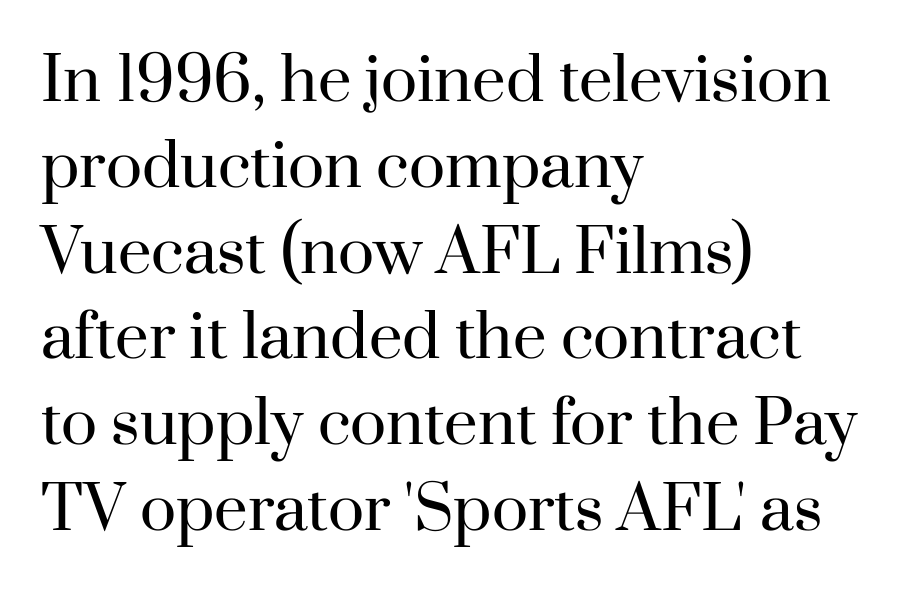
The image shows 60 px regular-weight serif type, upright; set left-aligned, normal line spacing (1.43x), normal letter spacing, not underlined; high stroke contrast and a small x-height.
